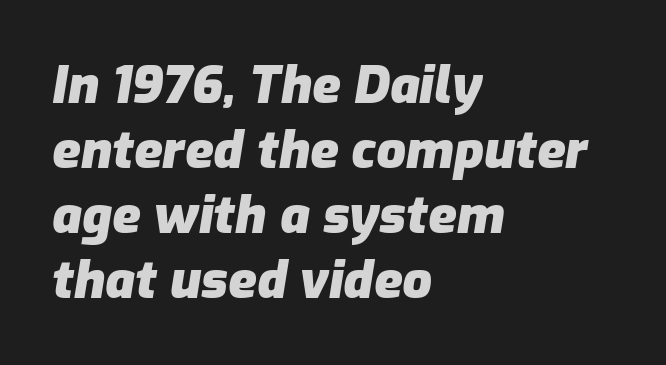
Q: Is the text bold? A: Yes.
Q: Is the text italic (slanted)? A: Yes, it leans right by about 9 degrees.
Q: Is the text underlined? A: No.
Q: How is the paragraph aligned? A: Left-aligned.
Q: Is the spacing between letters normal or unusually wide? A: Normal.
Q: Is the spacing between lines tight, normal or loose? A: Normal.
Q: Width (condensed, normal, or wide)? A: Normal.
Q: Stroke contrast? A: Low.
Q: x-height? A: Medium.
Q: Monospaced? A: No.
